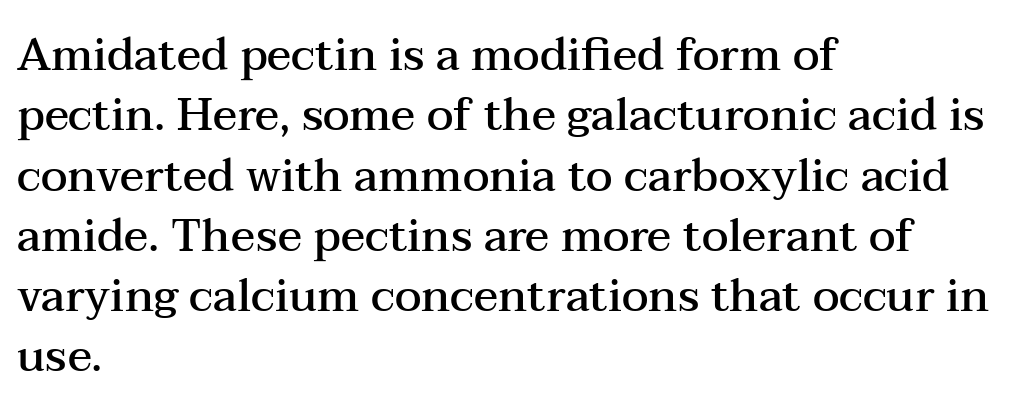
The image shows 45 px semibold, wide serif type, upright; set left-aligned, normal line spacing (1.34x), normal letter spacing, not underlined; medium stroke contrast and a medium x-height.
